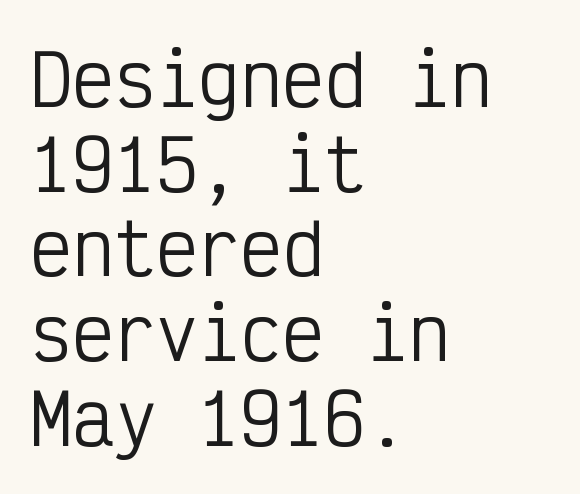
The image shows 70 px regular-weight, condensed sans-serif type, upright, monospaced; set left-aligned, line spacing 1.21x, normal letter spacing, not underlined; low stroke contrast and a medium x-height.
